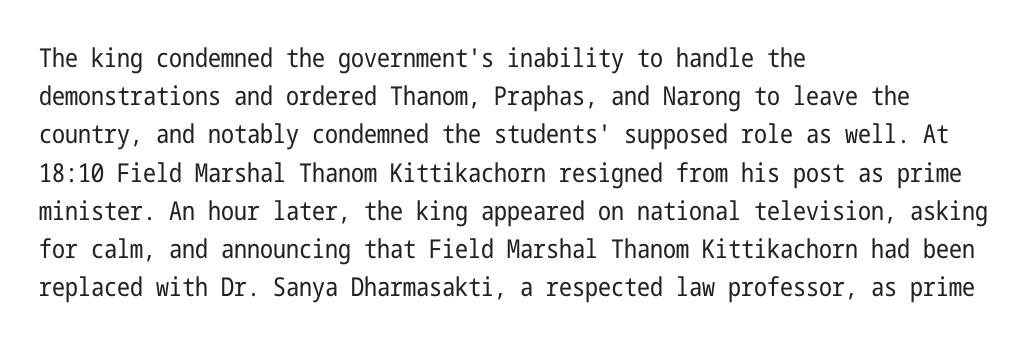
Q: Is the text bold? A: No.
Q: Is the text italic (slanted)? A: No, it is upright.
Q: Is the text underlined? A: No.
Q: How is the paragraph aligned? A: Left-aligned.
Q: Is the spacing between letters normal or unusually wide? A: Normal.
Q: Is the spacing between lines tight, normal or loose? A: Normal.
